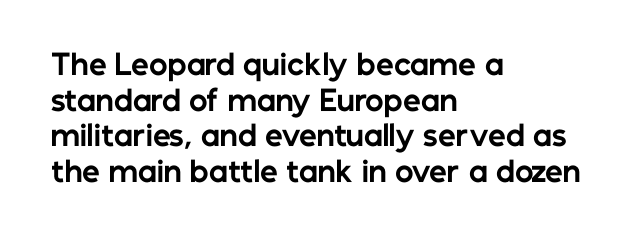
{"serif": "no", "italic": "no", "bold": "yes", "weight": "bold", "width": "normal", "stroke_contrast": "low", "x_height": "medium", "monospaced": "no", "underline": "no", "align": "left", "line_spacing": "normal", "line_spacing_ratio": 1.27, "letter_spacing": "normal", "letter_spacing_em": 0.0, "glyph_px": 28}
